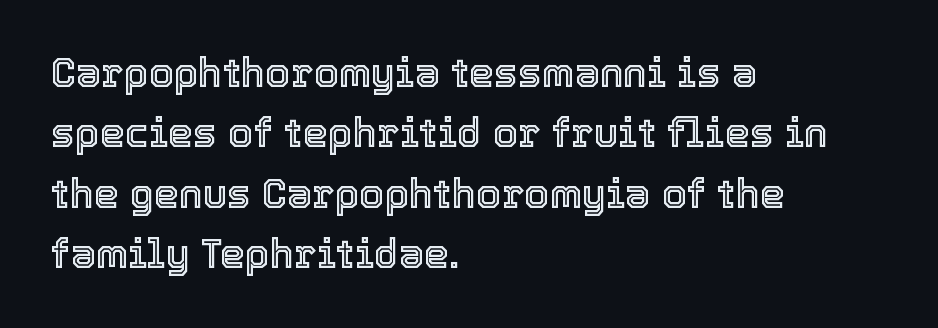
{"italic": "no", "width": "normal", "x_height": "medium", "monospaced": "no", "underline": "no", "align": "left", "line_spacing": "normal", "line_spacing_ratio": 1.51, "letter_spacing": "normal", "letter_spacing_em": 0.0, "glyph_px": 40}
